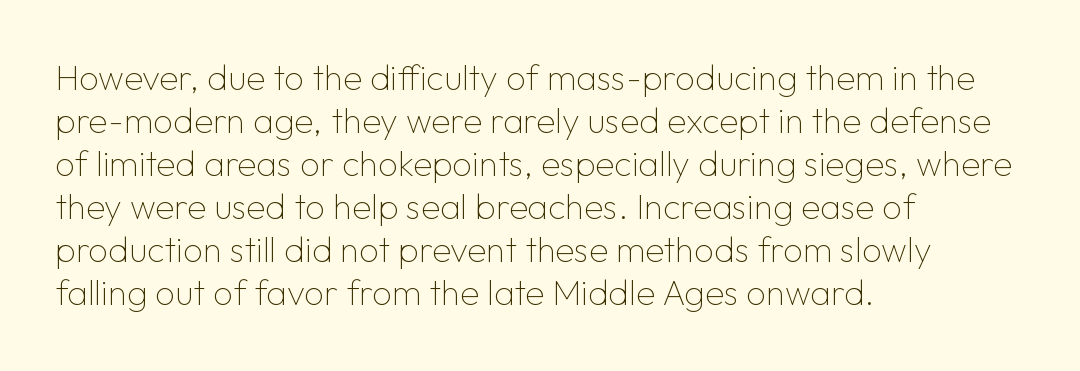
Standard letterfit; no display-style spreading of the glyphs. This rendering uses left alignment, leaving the right contour irregular. Spacing verdict: proportional, widths tailored to each character. Decoration check: the copy has no underline. The glyphs in this specimen are sans serif.
